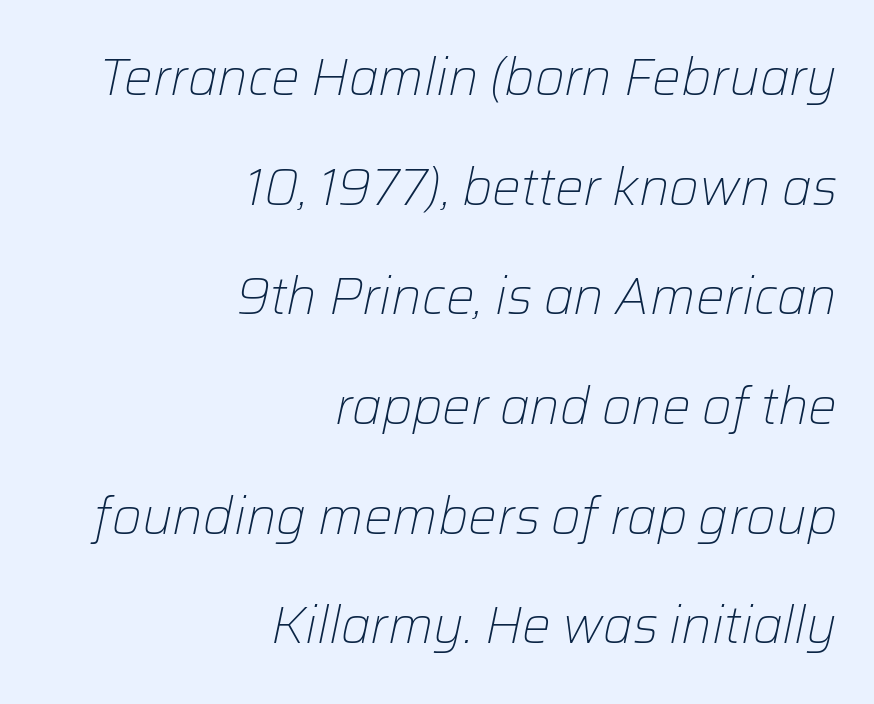
{"italic": "yes", "lean": "right", "slant_degrees": 12, "bold": "no", "weight": "light", "width": "normal", "stroke_contrast": "low", "x_height": "medium", "monospaced": "no", "underline": "no", "align": "right", "line_spacing": "loose", "line_spacing_ratio": 2.15, "letter_spacing": "normal", "letter_spacing_em": 0.0, "glyph_px": 51}
